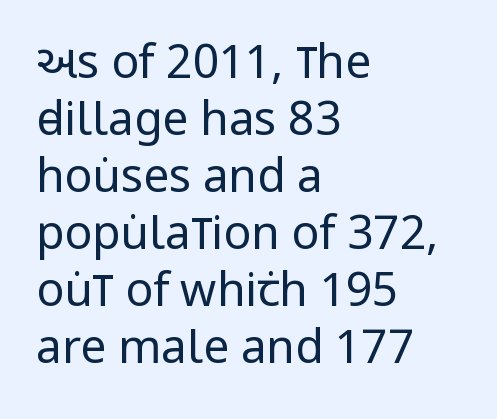
{"serif": "no", "italic": "no", "bold": "no", "weight": "regular", "width": "condensed", "stroke_contrast": "low", "x_height": "large", "monospaced": "no", "underline": "no", "align": "left", "line_spacing_ratio": 1.24, "letter_spacing": "normal", "letter_spacing_em": 0.0, "glyph_px": 46}
